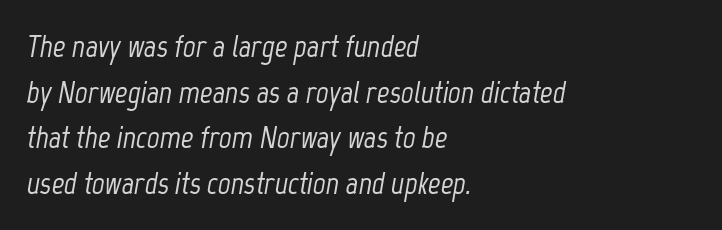
Q: Is the text italic (slanted)? A: Yes, it leans right by about 12 degrees.
Q: Is the text underlined? A: No.
Q: How is the paragraph aligned? A: Left-aligned.
Q: Is the spacing between letters normal or unusually wide? A: Normal.
Q: Is the spacing between lines tight, normal or loose? A: Normal.
Q: Width (condensed, normal, or wide)? A: Condensed.
Q: Stroke contrast? A: Low.
Q: x-height? A: Medium.
Q: Monospaced? A: No.
